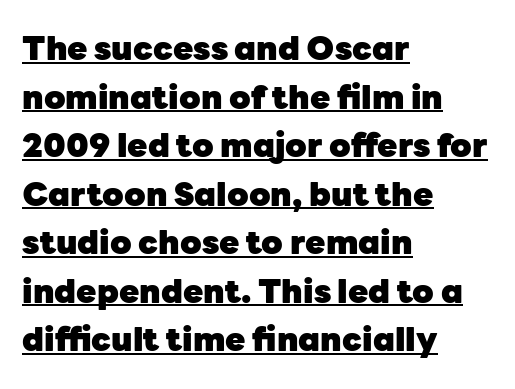
The image shows 33 px heavy sans-serif type, upright; set left-aligned, normal line spacing (1.47x), normal letter spacing, underlined; low stroke contrast and a medium x-height.
